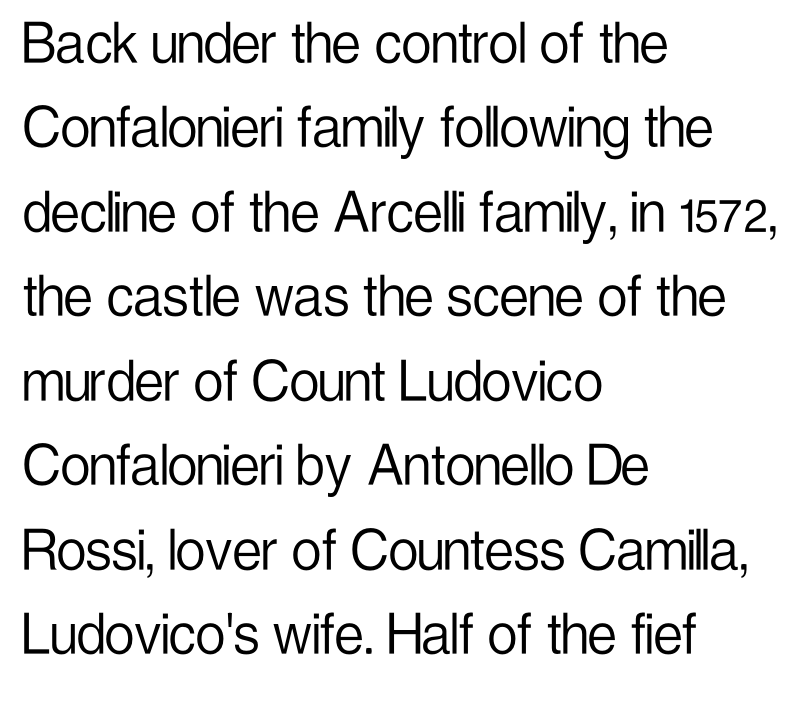
Underlining? Definitely not there. Posture: vertical. The characters are drawn with everyday or finer stroke widths. The paragraph shown leans on its left margin. Look at the tracking — it's just the regular setting, nothing added.
